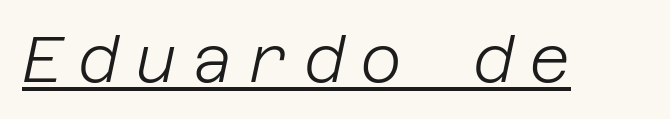
The sample's only ornament is a line tracing under the words. Notice how the stems are inclined rather than vertical — that's the hallmark of italics. Stroke mass is kept to a normal reading level or below. The rendering inserts visible extra space after every character.
